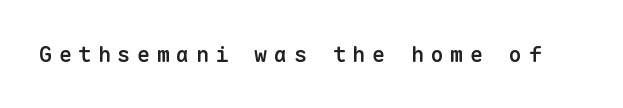
{"italic": "no", "bold": "semi", "underline": "no", "letter_spacing": "wide", "letter_spacing_em": 0.29, "glyph_px": 22}
